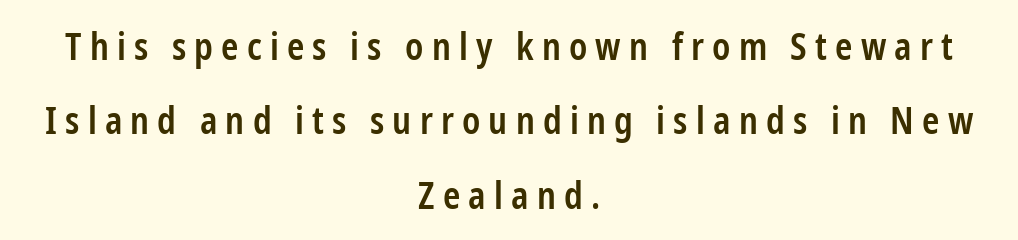
The image shows 37 px semibold, condensed sans-serif type, upright; set centered, loose line spacing (2.01x), unusually wide letter spacing (+0.22 em), not underlined; low stroke contrast and a medium x-height.
